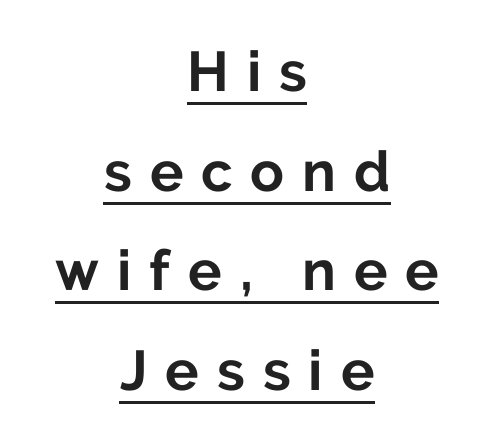
The whitespace from short lines is split evenly between both sides. Pretty heavy lettering here — definitely bold. Character widths vary here, with narrow letters taking less room than wide ones. This rendering widens character spacing well past its baseline value. In designer terms, the underline attribute is active on this setting. Does the type have serifs? No, each stem ends abruptly.
